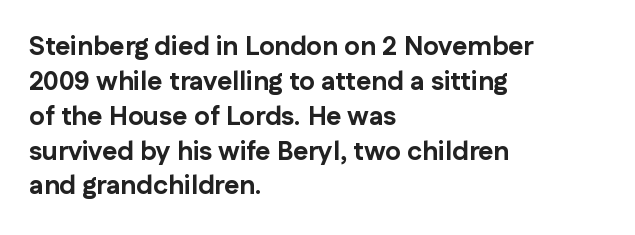
The baseline area is clear. The lines in this sample share a left origin and differ only in where they stop. The type is set solid horizontally, with unmodified tracking. Compared with typical paragraphs, the rows here are spaced about the same. Thick stems and heavy bowls — unmistakably bold. Ascenders rise straight up at ninety degrees.
